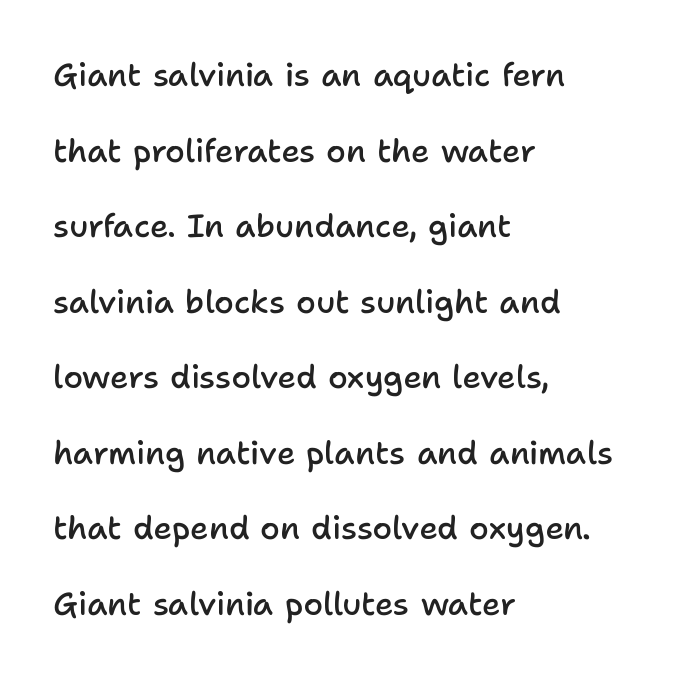
The image shows 32 px semibold sans-serif type, upright; set left-aligned, loose line spacing (2.36x), normal letter spacing, not underlined; low stroke contrast and a medium x-height.
